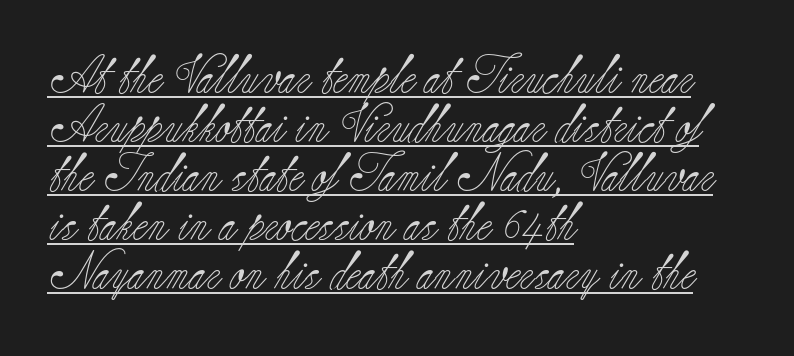
{"serif": "yes", "bold": "no", "weight": "light", "width": "normal", "stroke_contrast": "low", "x_height": "small", "monospaced": "no", "underline": "yes", "align": "left", "line_spacing": "normal", "line_spacing_ratio": 1.29, "letter_spacing": "normal", "letter_spacing_em": 0.0, "glyph_px": 38}
